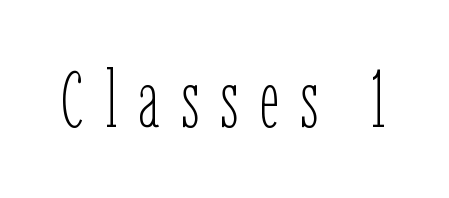
Q: Is the text bold? A: No.
Q: Is the text italic (slanted)? A: No, it is upright.
Q: Is the text underlined? A: No.
Q: Is the spacing between letters normal or unusually wide? A: Unusually wide.
Q: Width (condensed, normal, or wide)? A: Condensed.
Q: Stroke contrast? A: Low.
Q: x-height? A: Medium.
Q: Monospaced? A: No.
